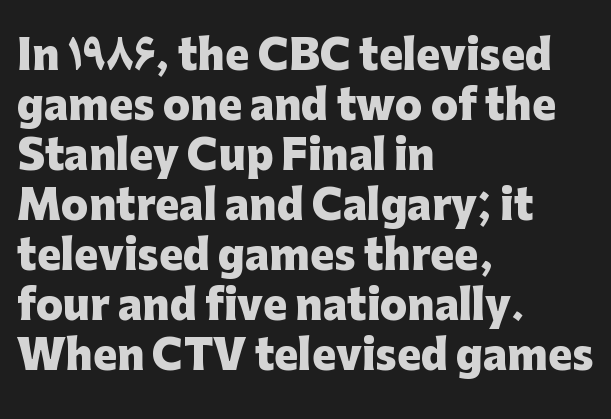
Q: Is the text bold? A: Yes.
Q: Is the text italic (slanted)? A: No, it is upright.
Q: Is the typeface a serif or a sans-serif typeface? A: Sans-serif.
Q: Is the text underlined? A: No.
Q: How is the paragraph aligned? A: Left-aligned.
Q: Is the spacing between letters normal or unusually wide? A: Normal.
Q: Is the spacing between lines tight, normal or loose? A: Normal.
Q: Width (condensed, normal, or wide)? A: Normal.
Q: Stroke contrast? A: Low.
Q: x-height? A: Medium.
Q: Monospaced? A: No.
